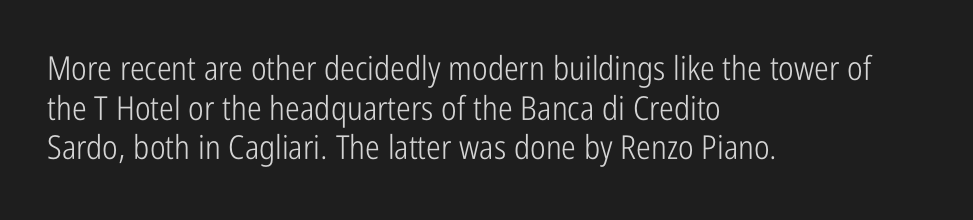
The image shows 33 px light, condensed sans-serif type, upright; set left-aligned, line spacing 1.2x, normal letter spacing, not underlined; low stroke contrast and a medium x-height.
